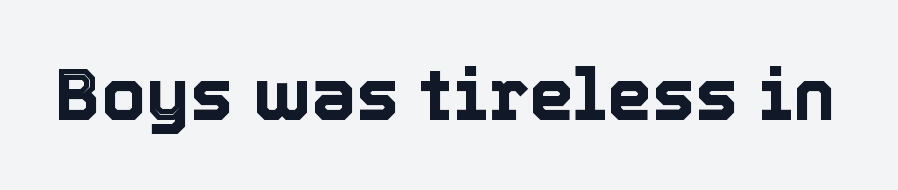
Q: Is the text italic (slanted)? A: No, it is upright.
Q: Is the text underlined? A: No.
Q: Is the spacing between letters normal or unusually wide? A: Normal.
Q: Width (condensed, normal, or wide)? A: Normal.
Q: x-height? A: Medium.
Q: Monospaced? A: No.
